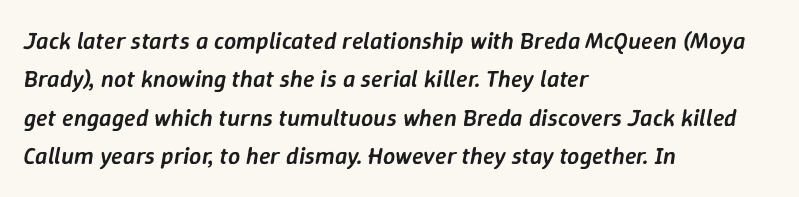
{"italic": "yes", "lean": "right", "slant_degrees": 9, "bold": "semi", "underline": "no", "align": "left", "line_spacing": "normal", "line_spacing_ratio": 1.6, "letter_spacing": "normal", "letter_spacing_em": 0.0, "glyph_px": 24}
